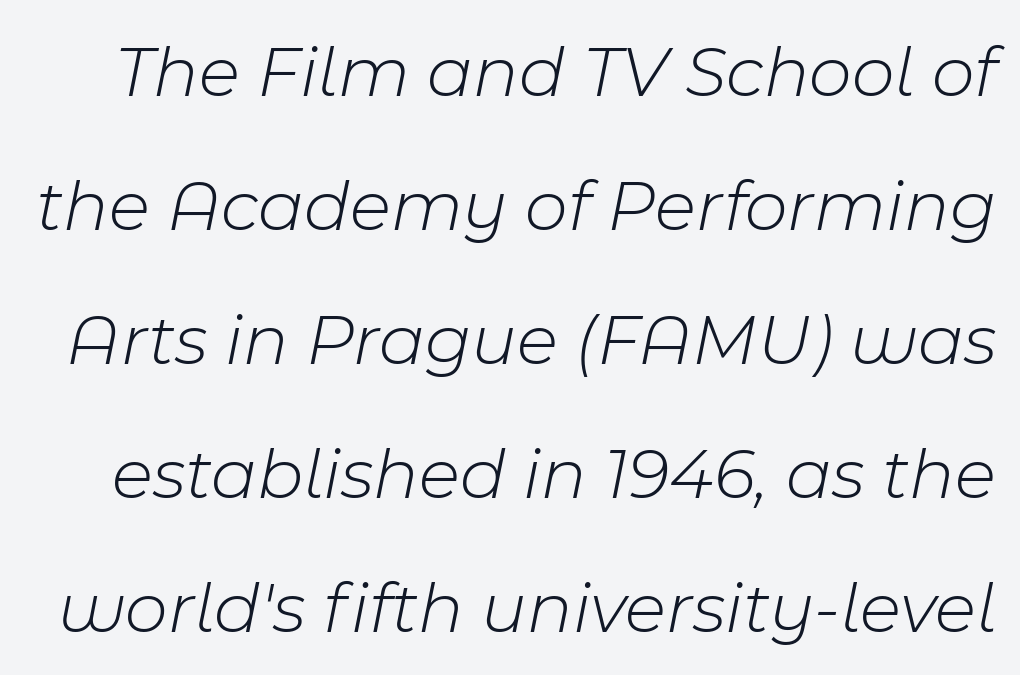
This reads as an unemphasized weight, regular at the heaviest. An italicized treatment has been applied to the whole sample. You could not count columns in this text — the font is proportionally spaced. The letters sit at their default tracking, neither squeezed nor spread. Words float on clear page, feet unadorned.
